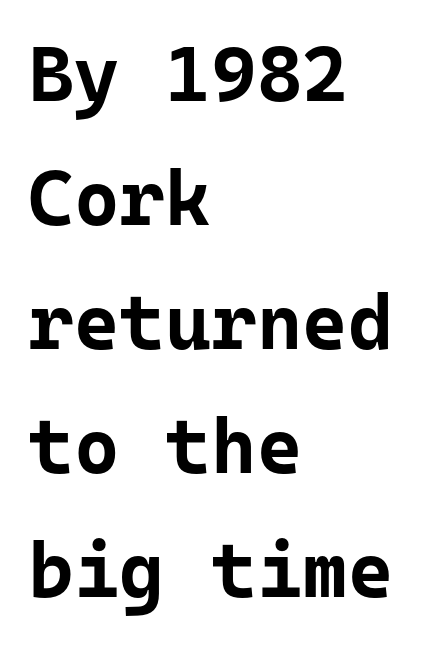
{"serif": "no", "italic": "no", "bold": "yes", "weight": "bold", "width": "normal", "stroke_contrast": "low", "x_height": "medium", "monospaced": "yes", "underline": "no", "align": "left", "line_spacing": "normal", "line_spacing_ratio": 1.59, "letter_spacing": "normal", "letter_spacing_em": 0.0, "glyph_px": 78}
